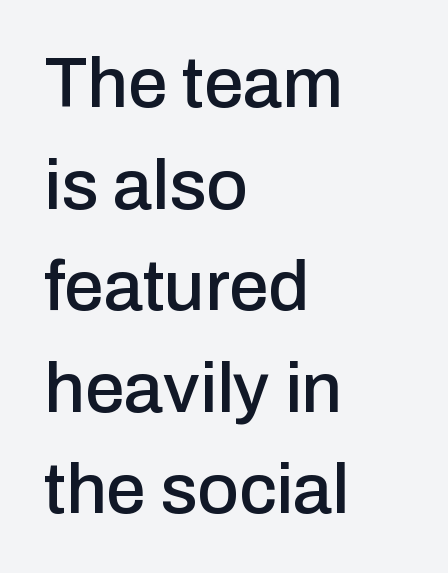
Q: Is the text italic (slanted)? A: No, it is upright.
Q: Is the typeface a serif or a sans-serif typeface? A: Sans-serif.
Q: Is the text underlined? A: No.
Q: How is the paragraph aligned? A: Left-aligned.
Q: Is the spacing between letters normal or unusually wide? A: Normal.
Q: Is the spacing between lines tight, normal or loose? A: Normal.
Q: Width (condensed, normal, or wide)? A: Normal.
Q: Stroke contrast? A: Low.
Q: x-height? A: Medium.
Q: Monospaced? A: No.
